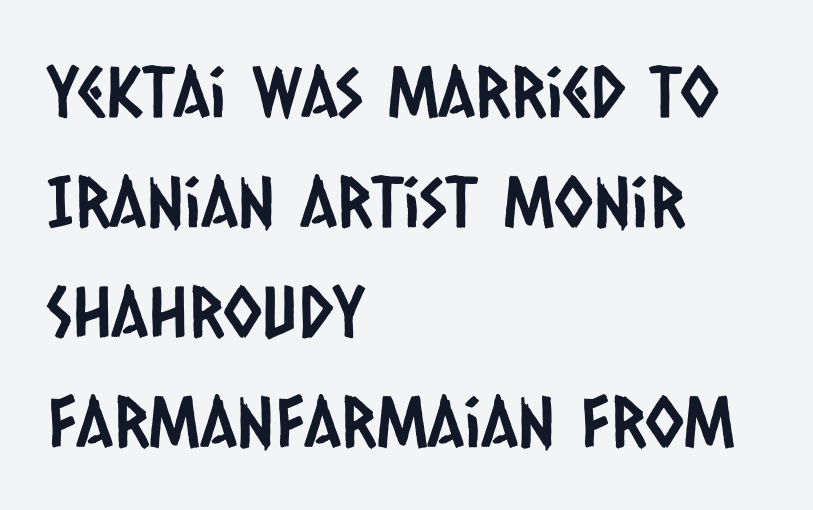
Q: Is the typeface a serif or a sans-serif typeface? A: Sans-serif.
Q: Is the text underlined? A: No.
Q: How is the paragraph aligned? A: Left-aligned.
Q: Is the spacing between letters normal or unusually wide? A: Normal.
Q: Is the spacing between lines tight, normal or loose? A: Normal.
Q: Width (condensed, normal, or wide)? A: Condensed.
Q: Stroke contrast? A: Low.
Q: x-height? A: Large.
Q: Monospaced? A: No.
